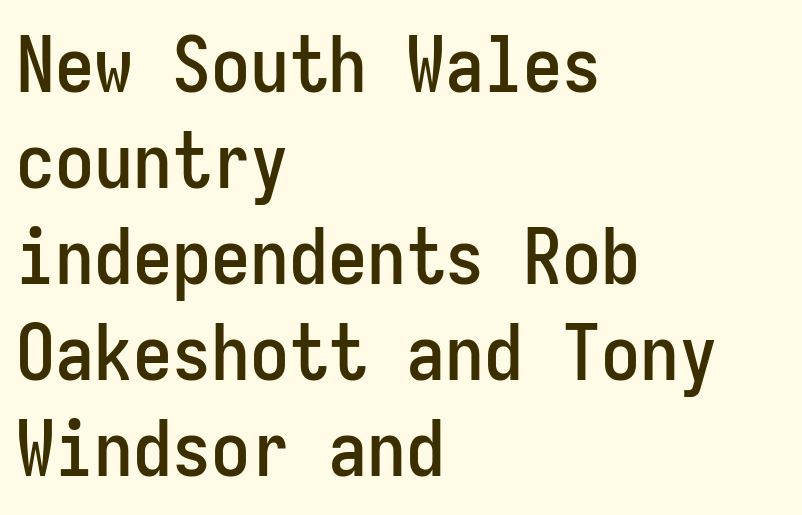
Monospaced: the letters line up in strict vertical columns. Examine the stroke ends and you'll find no serifs. Reading down the block, your eye returns to a fixed left position each line. No word sits above an underline. The line texture is even and compact thanks to regular tracking. Italic: no, the glyphs are upright roman.
